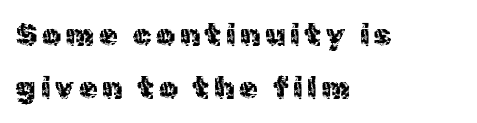
The image shows 30 px sans-serif type, upright; set left-aligned, line spacing 1.77x, not underlined; a medium x-height.
